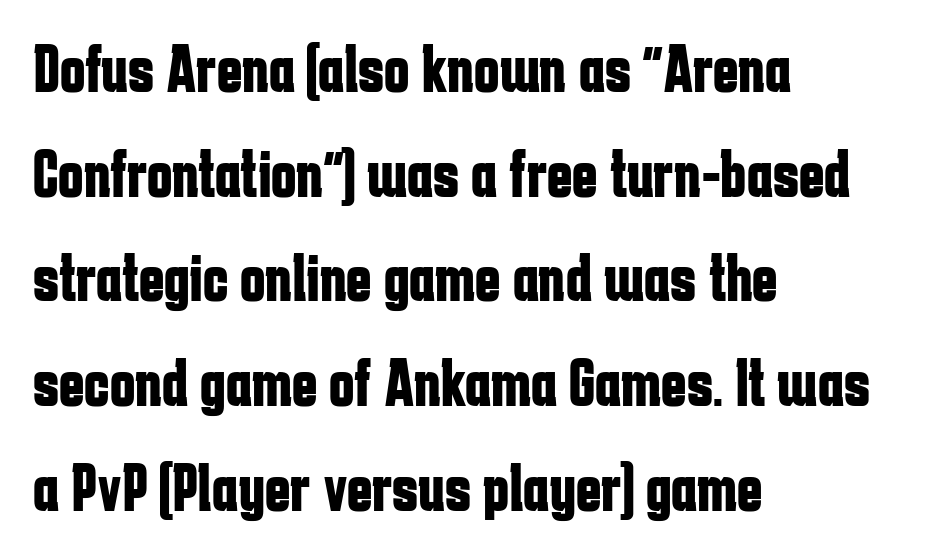
The image shows 68 px bold, condensed sans-serif type, upright; set left-aligned, normal line spacing (1.54x), normal letter spacing, not underlined; low stroke contrast and a medium x-height.
